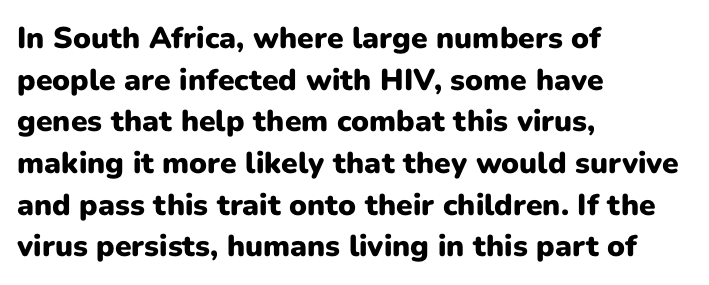
The image shows 30 px heavy sans-serif type, upright; set left-aligned, normal line spacing (1.39x), normal letter spacing, not underlined; low stroke contrast and a medium x-height.
